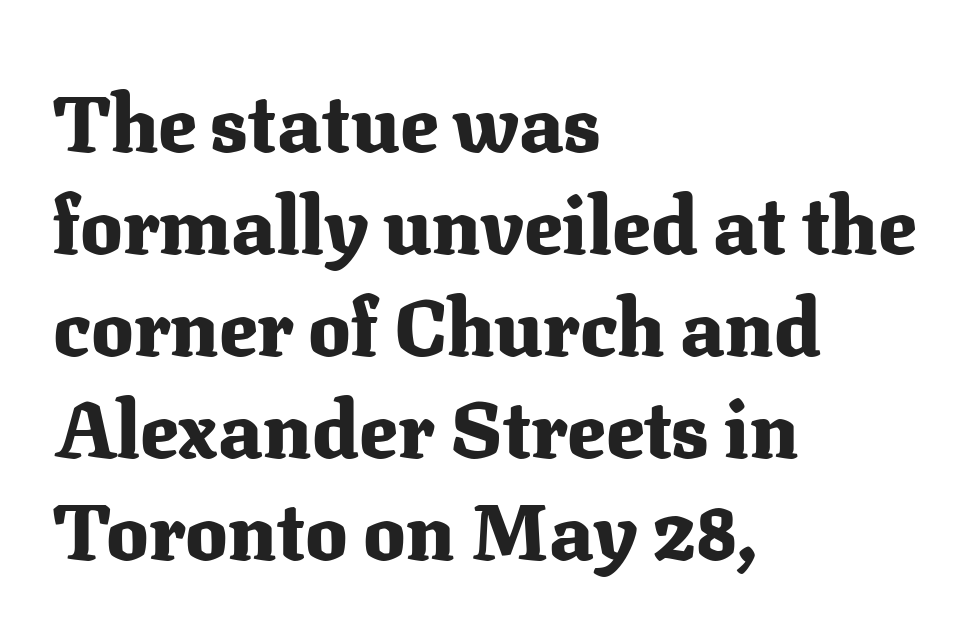
{"serif": "yes", "italic": "no", "bold": "yes", "weight": "heavy", "width": "normal", "stroke_contrast": "medium", "x_height": "medium", "monospaced": "no", "underline": "no", "align": "left", "line_spacing": "normal", "line_spacing_ratio": 1.29, "letter_spacing": "normal", "letter_spacing_em": 0.0, "glyph_px": 79}
